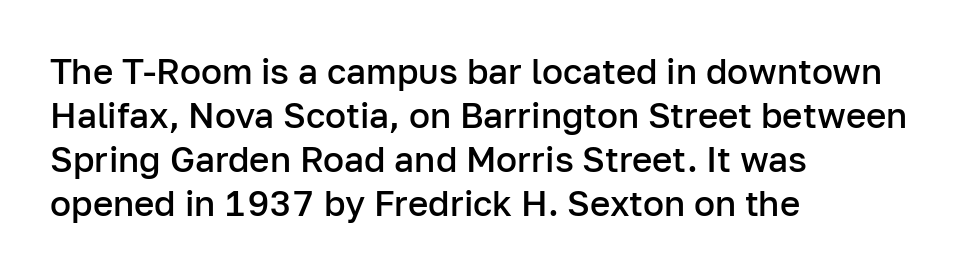
The image shows 35 px semibold sans-serif type, upright; set left-aligned, normal line spacing (1.26x), normal letter spacing, not underlined; low stroke contrast and a medium x-height.
